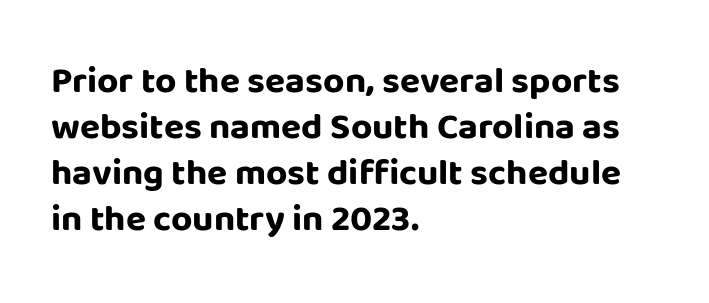
The image shows 37 px bold sans-serif type, upright; set left-aligned, line spacing 1.24x, normal letter spacing, not underlined; low stroke contrast and a large x-height.
